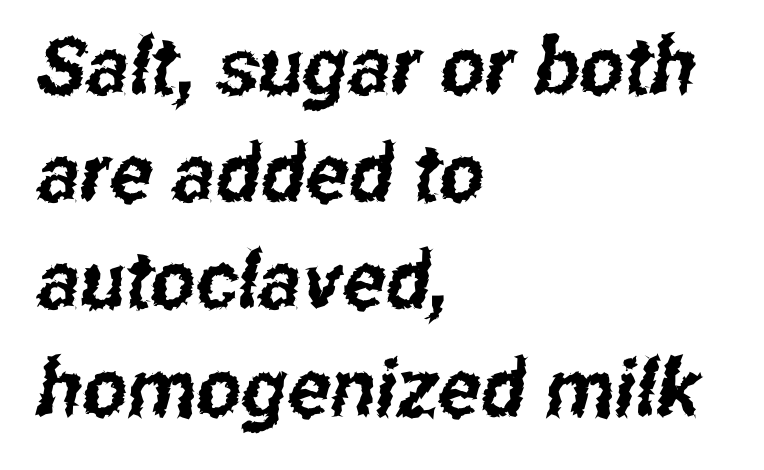
One-word summary of the alignment: left. Caption: standard tracking, unaltered. Think of a printed novel: that variable character pitch is what you see here. Stroke terminals: plain, sans-serif. Regular leading. Glance below the letters and you will spot only blank space.
